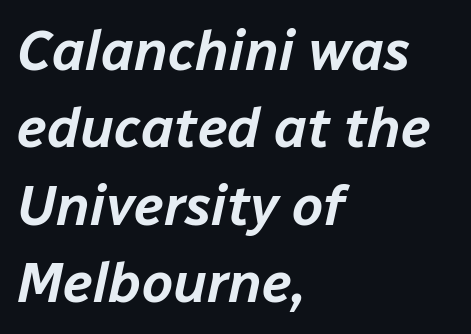
The image shows 56 px text type, italic (leaning right); set left-aligned, normal line spacing (1.38x), normal letter spacing, not underlined; low stroke contrast and a medium x-height.
